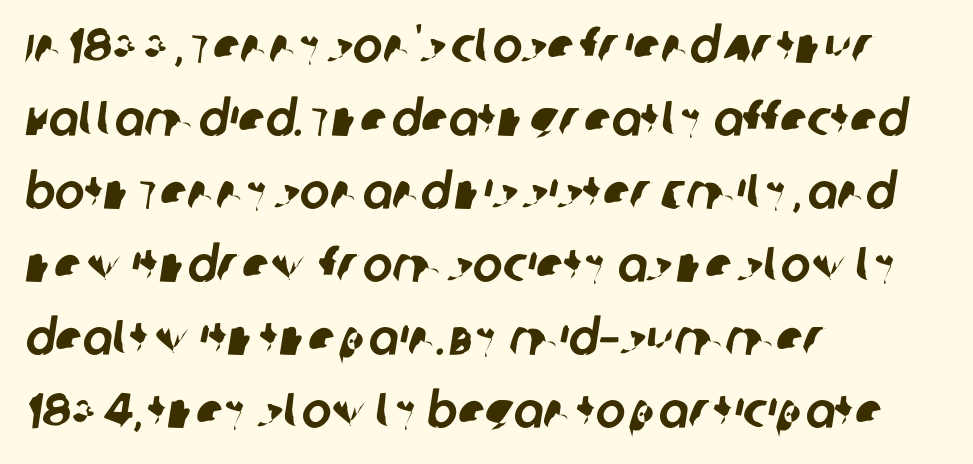
Q: Is the typeface a serif or a sans-serif typeface? A: Sans-serif.
Q: Is the text underlined? A: No.
Q: How is the paragraph aligned? A: Left-aligned.
Q: Is the spacing between letters normal or unusually wide? A: Normal.
Q: Is the spacing between lines tight, normal or loose? A: Normal.
Q: Width (condensed, normal, or wide)? A: Normal.
Q: Stroke contrast? A: Low.
Q: x-height? A: Large.
Q: Monospaced? A: No.
